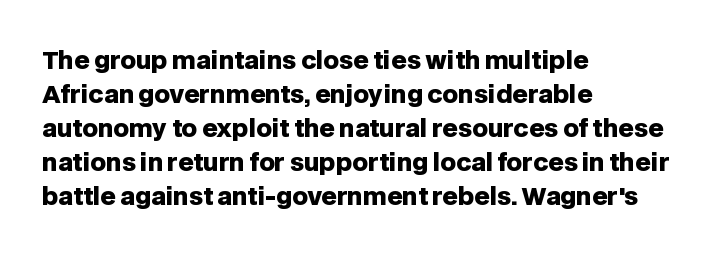
The image shows 24 px bold type, upright; set left-aligned, normal line spacing (1.42x), normal letter spacing, not underlined.
